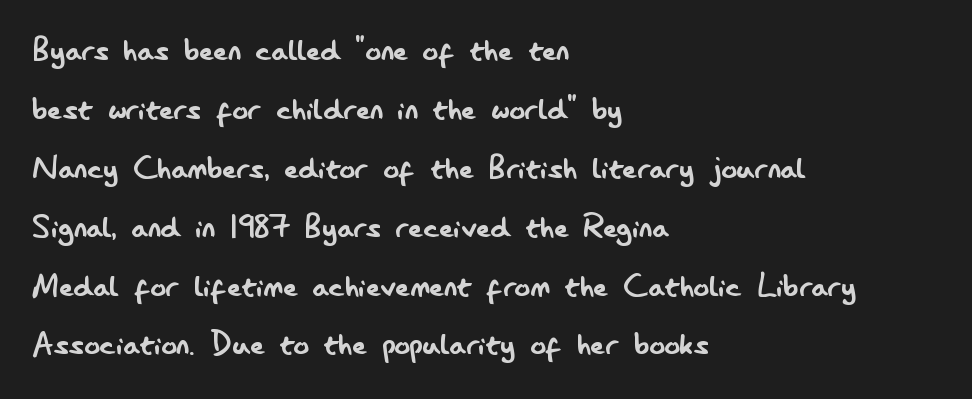
{"serif": "no", "italic": "no", "bold": "no", "weight": "regular", "width": "condensed", "stroke_contrast": "low", "x_height": "small", "monospaced": "no", "underline": "no", "align": "left", "line_spacing": "normal", "line_spacing_ratio": 1.51, "letter_spacing": "normal", "letter_spacing_em": 0.0, "glyph_px": 39}
